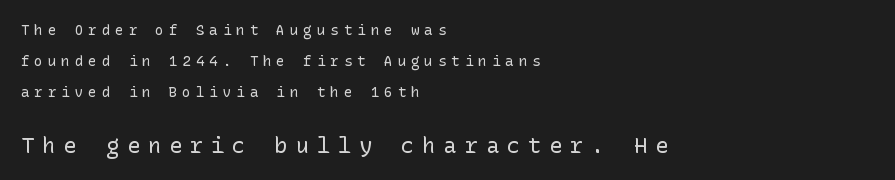
Does the bottom block carry the larger type? Yes, it does. Words appear elongated and porous because spacing is wide. Caption: multi-line text, flush left, ragged right. Nope, not italic — everything's standing straight. Check the space under the baseline: it is left empty.
